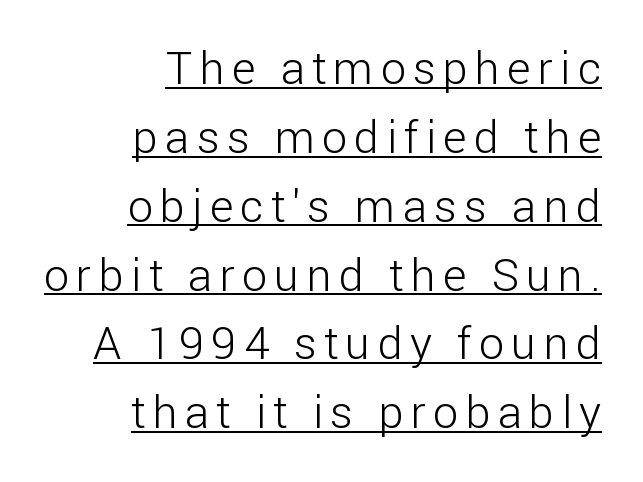
Q: Is the text bold? A: No.
Q: Is the text italic (slanted)? A: No, it is upright.
Q: Is the typeface a serif or a sans-serif typeface? A: Sans-serif.
Q: Is the text underlined? A: Yes.
Q: How is the paragraph aligned? A: Right-aligned.
Q: Is the spacing between lines tight, normal or loose? A: Normal.
Q: Width (condensed, normal, or wide)? A: Normal.
Q: Stroke contrast? A: Low.
Q: x-height? A: Medium.
Q: Monospaced? A: No.
